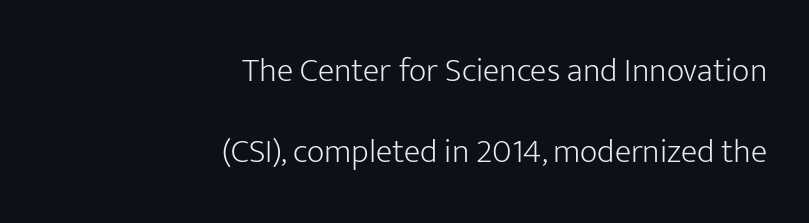
{"serif": "no", "italic": "no", "bold": "no", "weight": "light", "width": "normal", "stroke_contrast": "low", "x_height": "medium", "monospaced": "no", "underline": "no", "align": "right", "line_spacing": "loose", "line_spacing_ratio": 2.37, "letter_spacing": "normal", "letter_spacing_em": 0.0, "glyph_px": 34}
